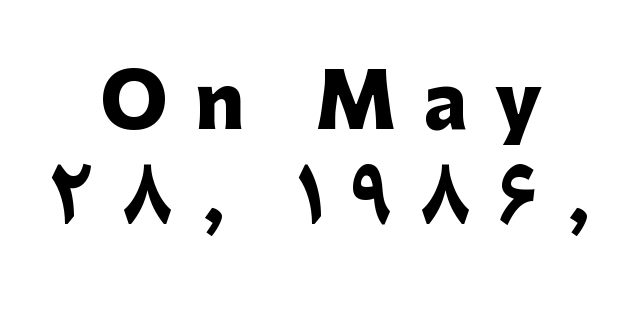
The rows are spaced the way most documents space them. Is this a fixed-width face? No — the glyphs have proportional, varying widths. The type family on display is of the sans-serif kind. The letters stand straight up with perfectly vertical stems. A full-strength bold gives these letters their thick strokes. Decoration check: the copy has no underline.
